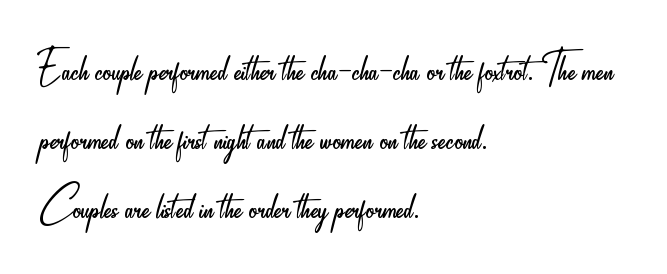
The image shows 54 px light, condensed sans-serif type; set left-aligned, normal line spacing (1.28x), normal letter spacing, not underlined; low stroke contrast and a small x-height.
